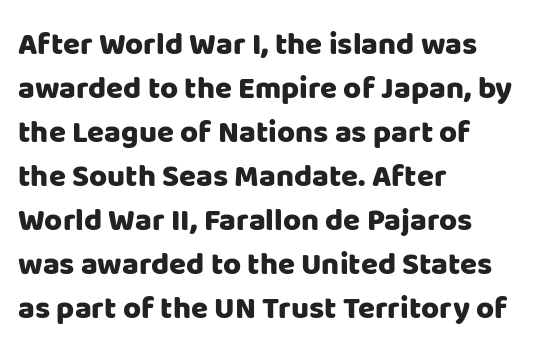
The image shows 31 px sans-serif type, upright; set left-aligned, normal line spacing (1.42x), normal letter spacing, not underlined; low stroke contrast and a large x-height.
